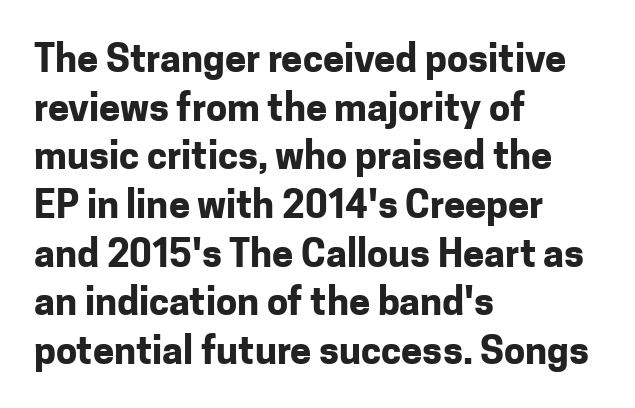
Q: Is the text bold? A: Yes.
Q: Is the text italic (slanted)? A: No, it is upright.
Q: Is the typeface a serif or a sans-serif typeface? A: Sans-serif.
Q: Is the text underlined? A: No.
Q: How is the paragraph aligned? A: Left-aligned.
Q: Is the spacing between letters normal or unusually wide? A: Normal.
Q: Is the spacing between lines tight, normal or loose? A: Normal.
Q: Width (condensed, normal, or wide)? A: Normal.
Q: Stroke contrast? A: Low.
Q: x-height? A: Medium.
Q: Monospaced? A: No.
